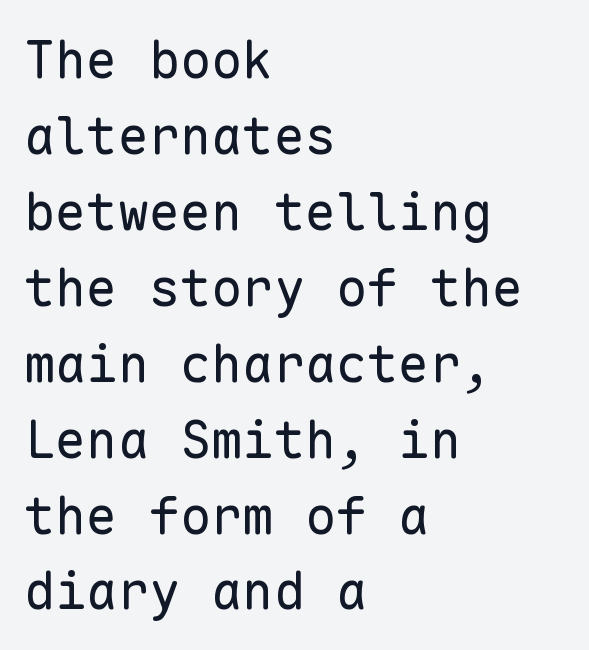
Q: Is the text bold? A: No.
Q: Is the text italic (slanted)? A: No, it is upright.
Q: Is the typeface a serif or a sans-serif typeface? A: Sans-serif.
Q: Is the text underlined? A: No.
Q: How is the paragraph aligned? A: Left-aligned.
Q: Is the spacing between letters normal or unusually wide? A: Normal.
Q: Is the spacing between lines tight, normal or loose? A: Normal.
Q: Width (condensed, normal, or wide)? A: Normal.
Q: Stroke contrast? A: Low.
Q: x-height? A: Medium.
Q: Monospaced? A: Yes.
